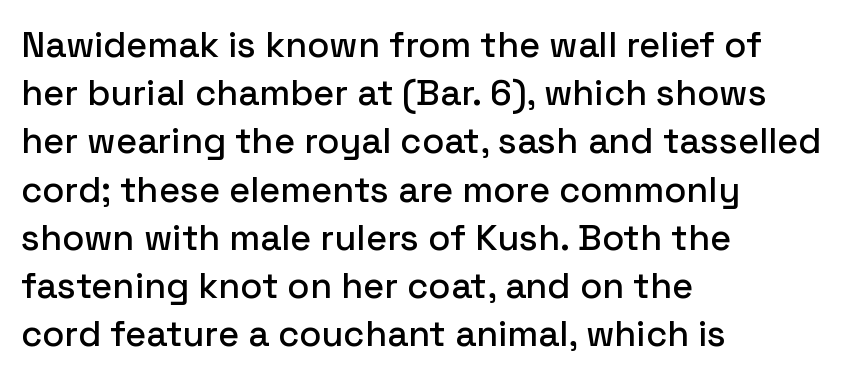
Q: Is the text italic (slanted)? A: No, it is upright.
Q: Is the typeface a serif or a sans-serif typeface? A: Sans-serif.
Q: Is the text underlined? A: No.
Q: How is the paragraph aligned? A: Left-aligned.
Q: Is the spacing between letters normal or unusually wide? A: Normal.
Q: Is the spacing between lines tight, normal or loose? A: Normal.
Q: Width (condensed, normal, or wide)? A: Normal.
Q: Stroke contrast? A: Low.
Q: x-height? A: Medium.
Q: Monospaced? A: No.
